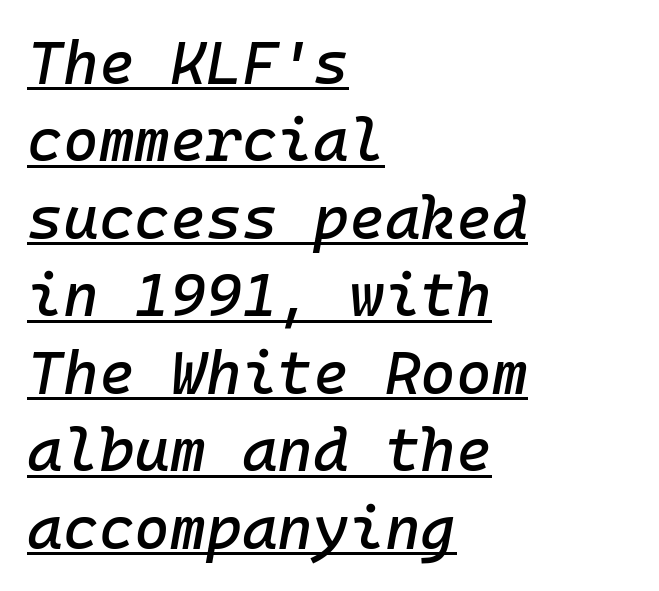
Vertical spacing — default. Letter spacing: default. The passage shown is typed in a monospace face where columns stay perfectly aligned. This sample uses an oblique cut, with every glyph tilted off the vertical. Somebody hit Ctrl+U on this one — the words are underlined.
